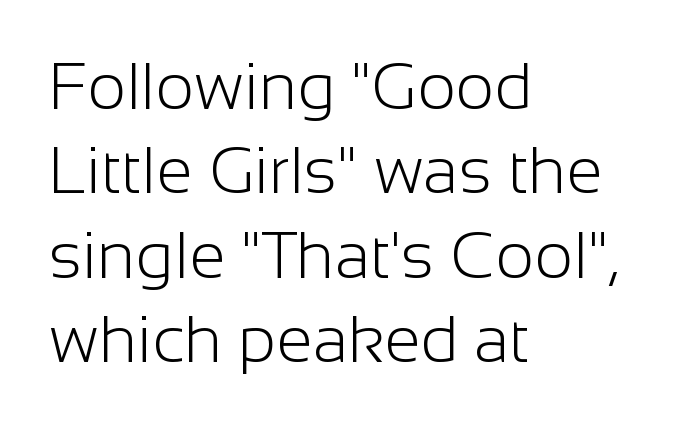
Q: Is the text bold? A: No.
Q: Is the text italic (slanted)? A: No, it is upright.
Q: Is the typeface a serif or a sans-serif typeface? A: Sans-serif.
Q: Is the text underlined? A: No.
Q: How is the paragraph aligned? A: Left-aligned.
Q: Is the spacing between letters normal or unusually wide? A: Normal.
Q: Is the spacing between lines tight, normal or loose? A: Normal.
Q: Width (condensed, normal, or wide)? A: Normal.
Q: Stroke contrast? A: Low.
Q: x-height? A: Medium.
Q: Monospaced? A: No.
